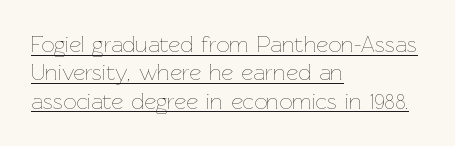
{"italic": "no", "bold": "no", "underline": "yes", "align": "left", "line_spacing_ratio": 1.23, "letter_spacing": "normal", "letter_spacing_em": 0.0, "glyph_px": 23}
